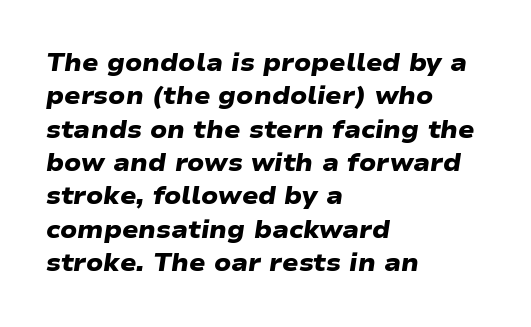
Q: Is the text bold? A: Yes.
Q: Is the text underlined? A: No.
Q: How is the paragraph aligned? A: Left-aligned.
Q: Is the spacing between letters normal or unusually wide? A: Normal.
Q: Is the spacing between lines tight, normal or loose? A: Normal.
